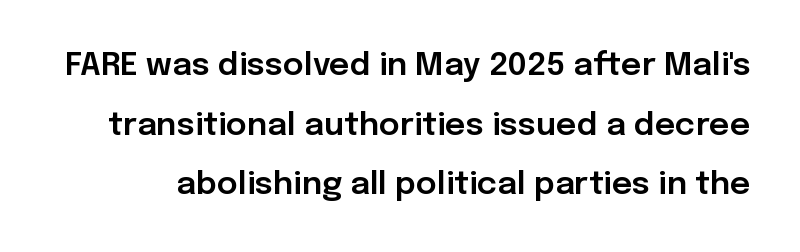
Here the designer chose a conventional face with non-uniform glyph widths. The designer went with a sans here, leaving each stem footless. Ordinary non-slanted type is in use. The type is set solid horizontally, with unmodified tracking.
